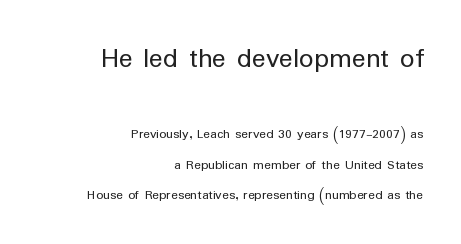
The passage shown has conventional tracking throughout. Font category for this specimen: sans-serif. Notice the wide empty band between every row — that's loose leading. Notice how the stems are strictly vertical — no italics here.
